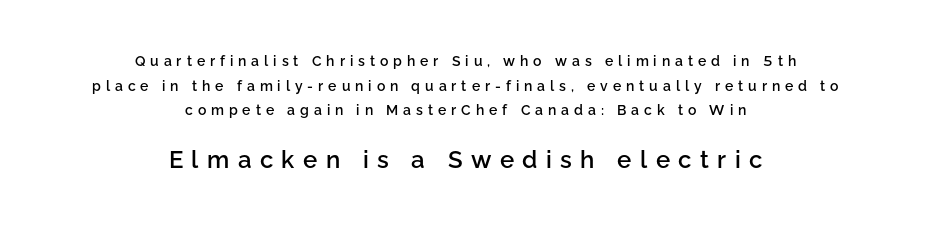
{"italic": "no", "bold": "semi", "underline": "no", "align": "center", "line_spacing_ratio": 1.76, "letter_spacing": "wide", "letter_spacing_em": 0.35, "larger_block": "second", "size_ratio": 1.71, "glyph_px": 24}
